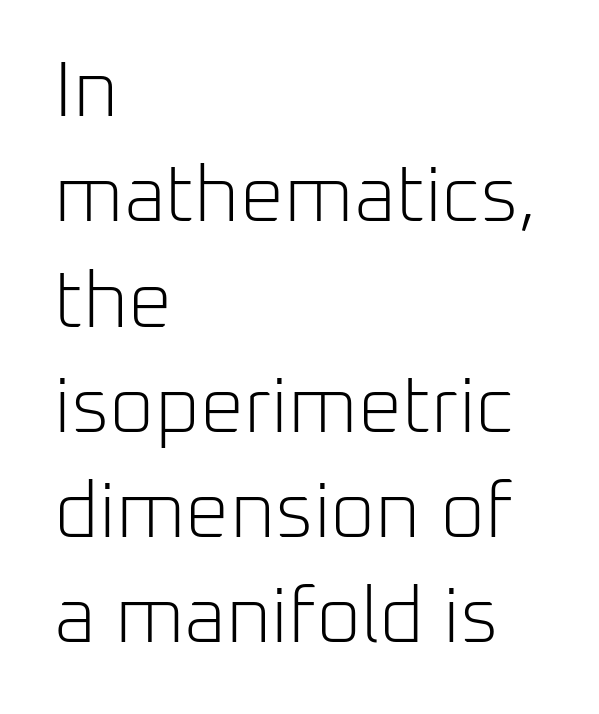
The image shows 78 px light sans-serif type, upright; set left-aligned, normal line spacing (1.35x), normal letter spacing, not underlined; low stroke contrast and a medium x-height.
